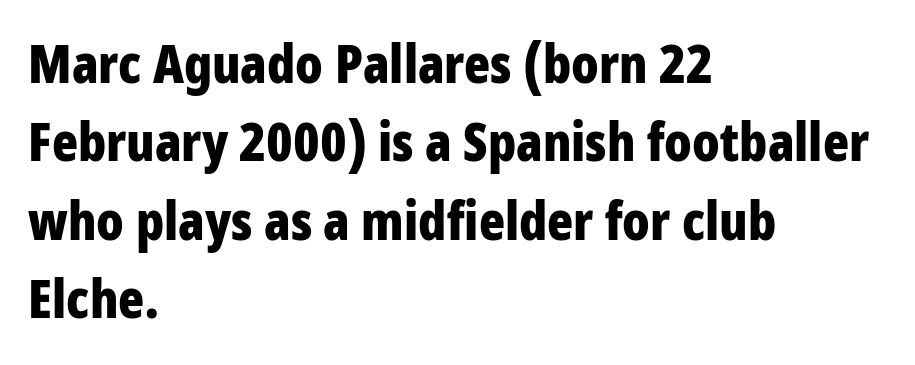
{"serif": "no", "italic": "no", "bold": "yes", "weight": "bold", "width": "condensed", "stroke_contrast": "low", "x_height": "large", "monospaced": "no", "underline": "no", "align": "left", "line_spacing": "normal", "line_spacing_ratio": 1.45, "letter_spacing": "normal", "letter_spacing_em": 0.0, "glyph_px": 54}
